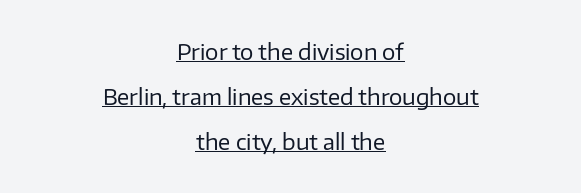
This sample is center-justified, so both line endings float freely. This is roman type, the default non-slanted kind. Leading: increased. No letter is thick-stroked: the sample isn't bold.
